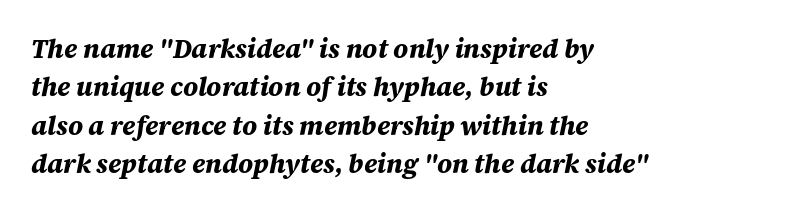
The image shows 26 px bold type, italic (leaning right); set left-aligned, normal line spacing (1.48x), normal letter spacing, not underlined.
